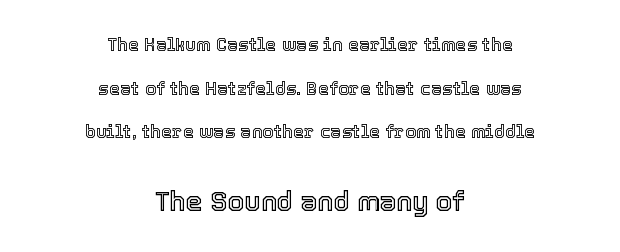
Q: Is the text italic (slanted)? A: No, it is upright.
Q: Is the text underlined? A: No.
Q: How is the paragraph aligned? A: Centered.
Q: Is the spacing between letters normal or unusually wide? A: Normal.
Q: Is the spacing between lines tight, normal or loose? A: Loose.
Q: Which block of text is set in a larger size, the first (top) or the second (bottom)? A: The second (bottom) one.
